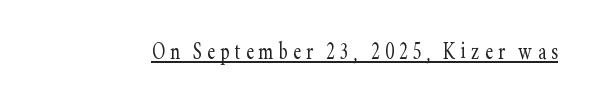
The image shows 27 px text type, upright; set unusually wide letter spacing (+0.2 em), underlined.
